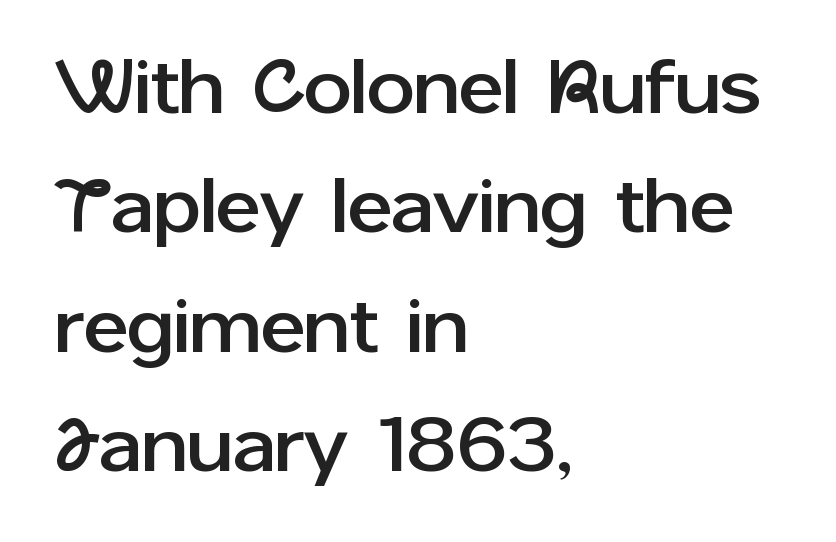
{"serif": "no", "italic": "no", "width": "normal", "stroke_contrast": "low", "x_height": "medium", "monospaced": "no", "underline": "no", "align": "left", "line_spacing": "normal", "line_spacing_ratio": 1.57, "letter_spacing": "normal", "letter_spacing_em": 0.0, "glyph_px": 76}
